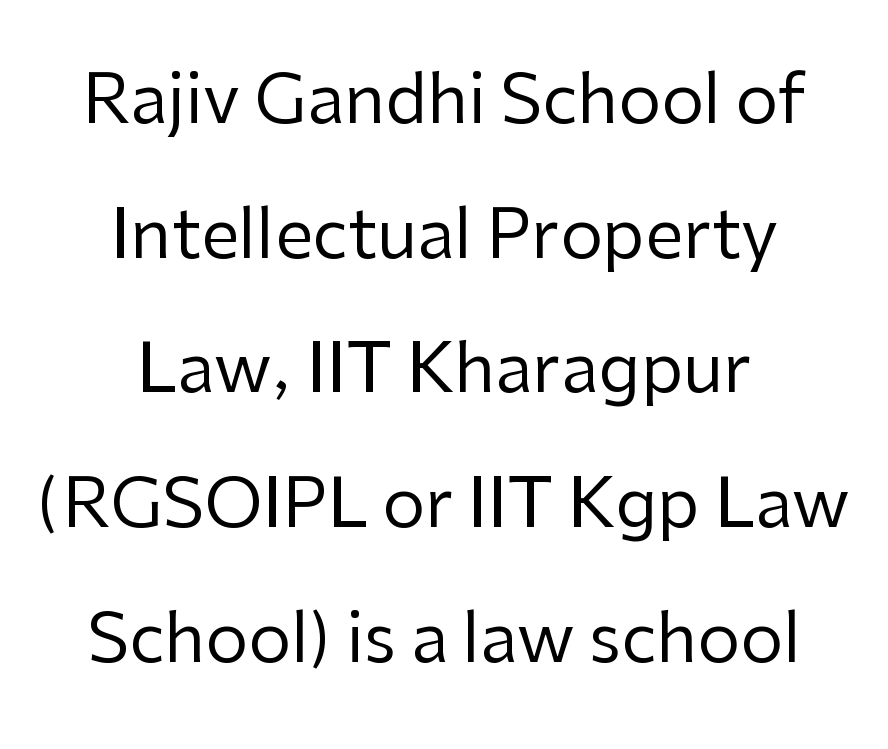
These lines stack symmetrically, like a column narrowing and widening about its center. Does the leading feel generous? Absolutely, it's lavish. The passage shown is typed in a proportional face where columns would drift. The type family on display is of the sans-serif kind. This is the regular roman posture of the typeface. The specimen omits any rule beneath the text block's lines.
